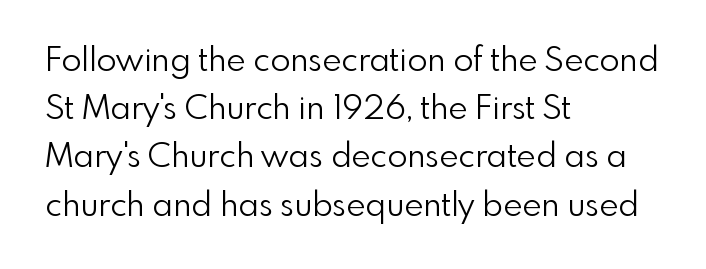
Q: Is the text bold? A: No.
Q: Is the text italic (slanted)? A: No, it is upright.
Q: Is the typeface a serif or a sans-serif typeface? A: Sans-serif.
Q: Is the text underlined? A: No.
Q: How is the paragraph aligned? A: Left-aligned.
Q: Is the spacing between letters normal or unusually wide? A: Normal.
Q: Is the spacing between lines tight, normal or loose? A: Normal.
Q: Width (condensed, normal, or wide)? A: Normal.
Q: x-height? A: Small.
Q: Monospaced? A: No.
